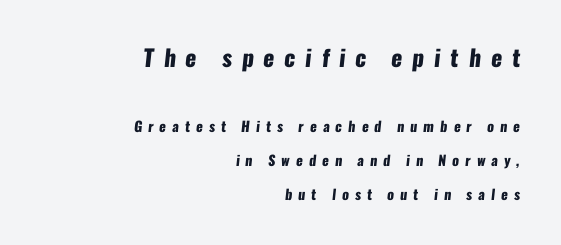
The image shows 23 px bold type; set right-aligned, loose line spacing (2.44x), unusually wide letter spacing (+0.43 em), not underlined; the first (top) block is 1.64x larger.
